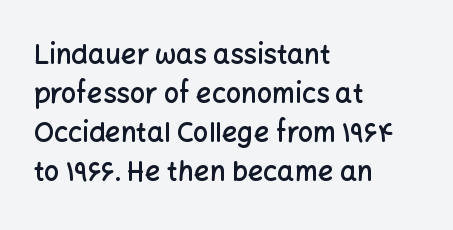
The image shows 27 px text type, upright; set left-aligned, normal line spacing (1.44x), normal letter spacing, not underlined.
